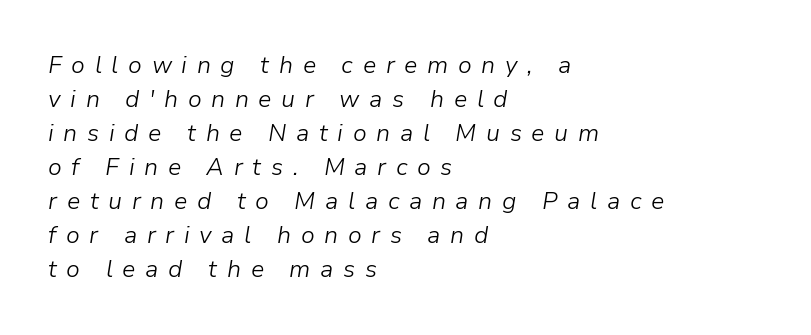
{"italic": "yes", "lean": "right", "slant_degrees": 9, "bold": "no", "underline": "no", "align": "left", "line_spacing": "normal", "line_spacing_ratio": 1.42, "letter_spacing": "wide", "letter_spacing_em": 0.4, "glyph_px": 24}
